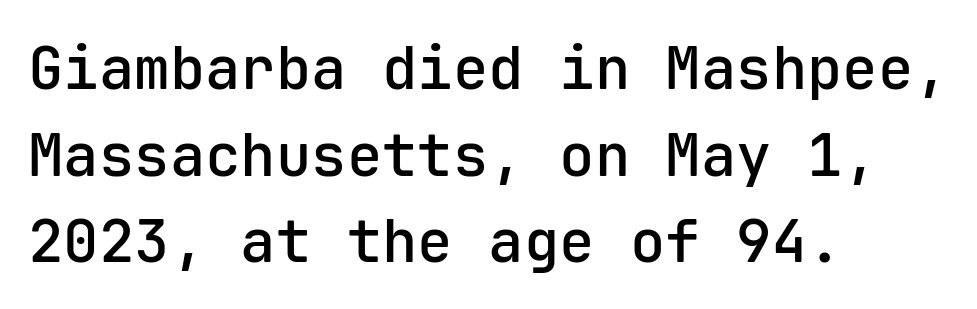
The image shows 59 px semibold sans-serif type, upright, monospaced; set left-aligned, normal line spacing (1.47x), normal letter spacing, not underlined; low stroke contrast and a medium x-height.
